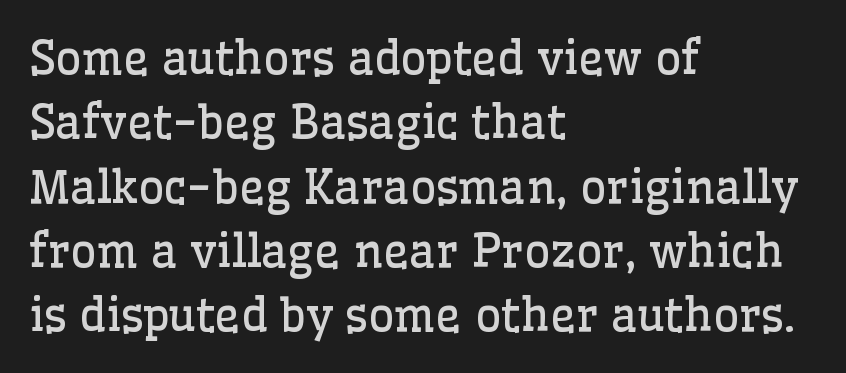
{"serif": "yes", "italic": "no", "bold": "no", "weight": "regular", "width": "normal", "stroke_contrast": "low", "x_height": "medium", "monospaced": "no", "underline": "no", "align": "left", "line_spacing": "normal", "line_spacing_ratio": 1.43, "letter_spacing": "normal", "letter_spacing_em": 0.0, "glyph_px": 45}
